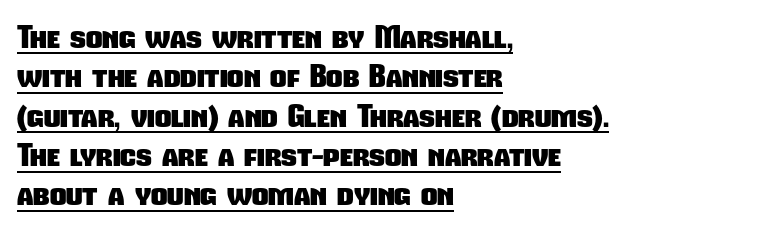
The image shows 32 px heavy, condensed sans-serif type; set left-aligned, line spacing 1.23x, normal letter spacing, underlined; low stroke contrast and a medium x-height.
